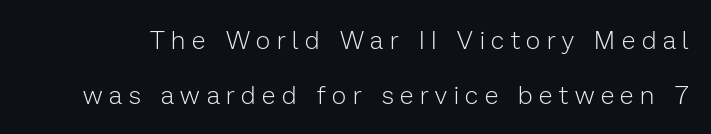
{"italic": "no", "bold": "no", "underline": "no", "line_spacing": "loose", "line_spacing_ratio": 2.21, "letter_spacing": "wide", "letter_spacing_em": 0.27, "glyph_px": 25}
